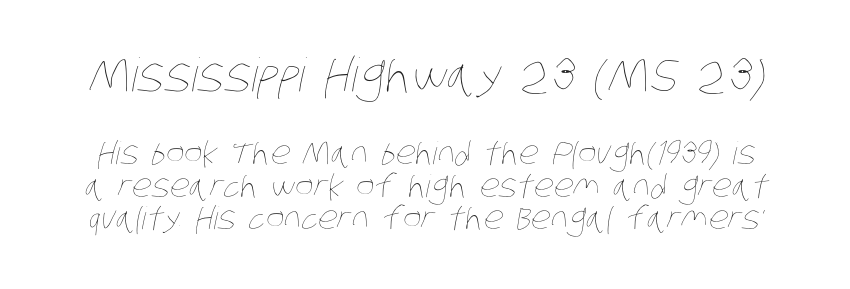
{"bold": "no", "weight": "thin", "width": "condensed", "stroke_contrast": "low", "x_height": "large", "monospaced": "no", "underline": "no", "line_spacing": "tight", "line_spacing_ratio": 1.05, "letter_spacing": "normal", "letter_spacing_em": 0.0, "larger_block": "first", "size_ratio": 1.48, "glyph_px": 46}
